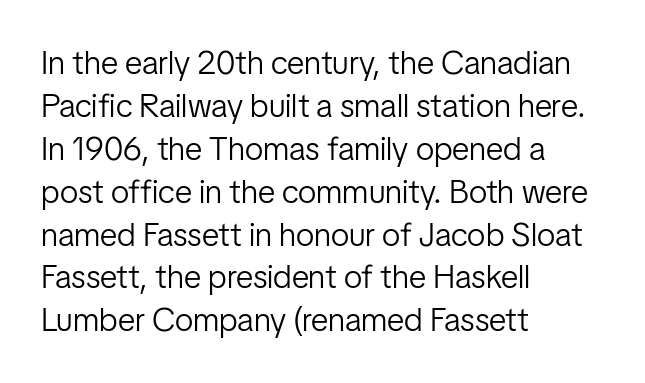
Proportional: the letters do not fall into vertical columns. Designer's note — italics off, roman on. This sample is left-justified, so line endings fall wherever the words run out. Beneath every word, the page is bare.
